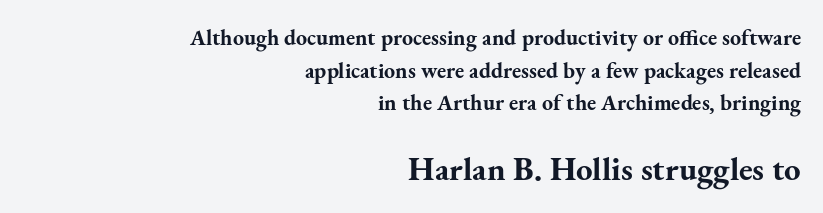
Q: Is the text bold? A: Yes.
Q: Is the text italic (slanted)? A: No, it is upright.
Q: Is the typeface a serif or a sans-serif typeface? A: Serif.
Q: Is the text underlined? A: No.
Q: How is the paragraph aligned? A: Right-aligned.
Q: Is the spacing between letters normal or unusually wide? A: Normal.
Q: Is the spacing between lines tight, normal or loose? A: Normal.
Q: Which block of text is set in a larger size, the first (top) or the second (bottom)? A: The second (bottom) one.
Q: Width (condensed, normal, or wide)? A: Normal.
Q: Stroke contrast? A: Medium.
Q: x-height? A: Small.
Q: Monospaced? A: No.
